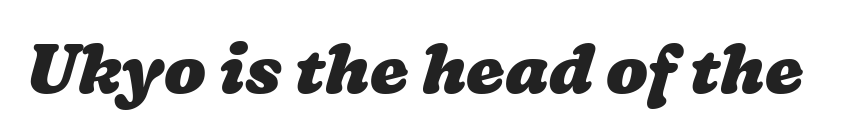
Q: Is the text bold? A: Yes.
Q: Is the text underlined? A: No.
Q: Is the spacing between letters normal or unusually wide? A: Normal.
Q: Width (condensed, normal, or wide)? A: Wide.
Q: Stroke contrast? A: Low.
Q: x-height? A: Medium.
Q: Monospaced? A: No.
